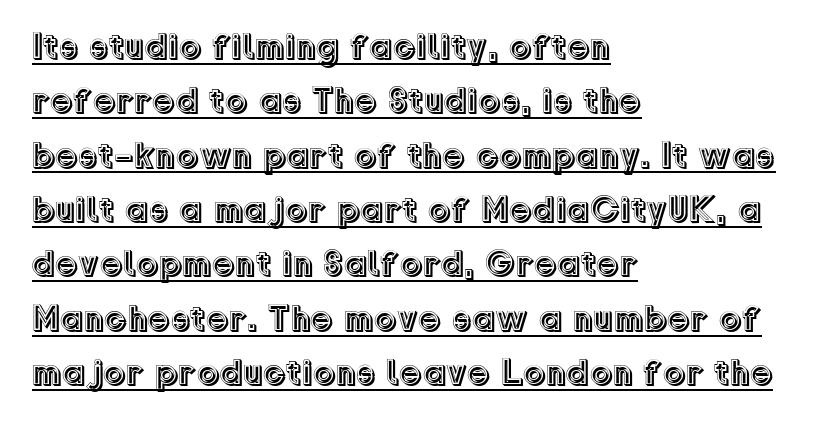
Q: Is the text italic (slanted)? A: No, it is upright.
Q: Is the text underlined? A: Yes.
Q: How is the paragraph aligned? A: Left-aligned.
Q: Is the spacing between letters normal or unusually wide? A: Normal.
Q: Is the spacing between lines tight, normal or loose? A: Normal.
Q: Width (condensed, normal, or wide)? A: Normal.
Q: x-height? A: Medium.
Q: Monospaced? A: No.
